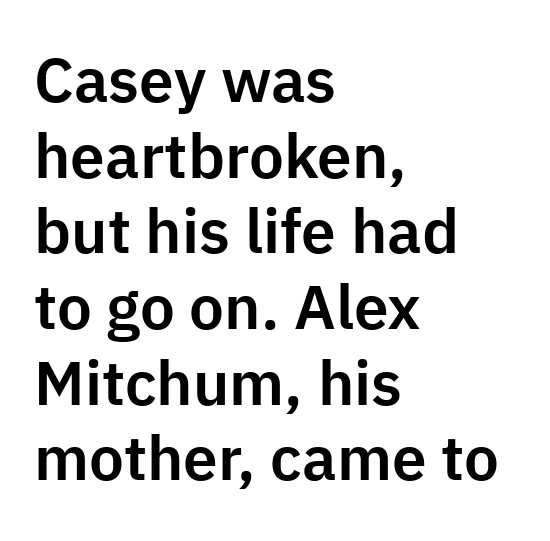
Q: Is the text italic (slanted)? A: No, it is upright.
Q: Is the typeface a serif or a sans-serif typeface? A: Sans-serif.
Q: Is the text underlined? A: No.
Q: How is the paragraph aligned? A: Left-aligned.
Q: Is the spacing between letters normal or unusually wide? A: Normal.
Q: Width (condensed, normal, or wide)? A: Normal.
Q: Stroke contrast? A: Low.
Q: x-height? A: Medium.
Q: Monospaced? A: No.
